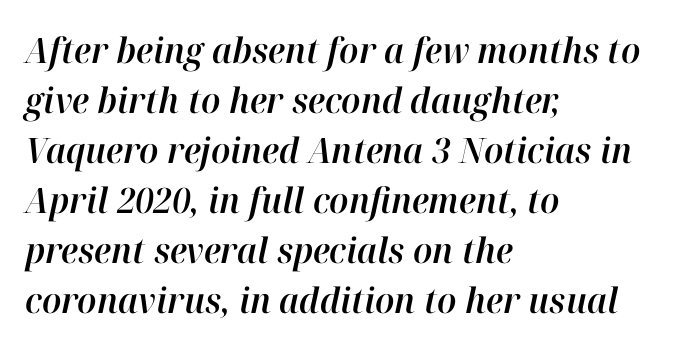
The image shows 35 px text type, italic (leaning right); set left-aligned, normal line spacing (1.43x), normal letter spacing, not underlined; high stroke contrast and a medium x-height.
